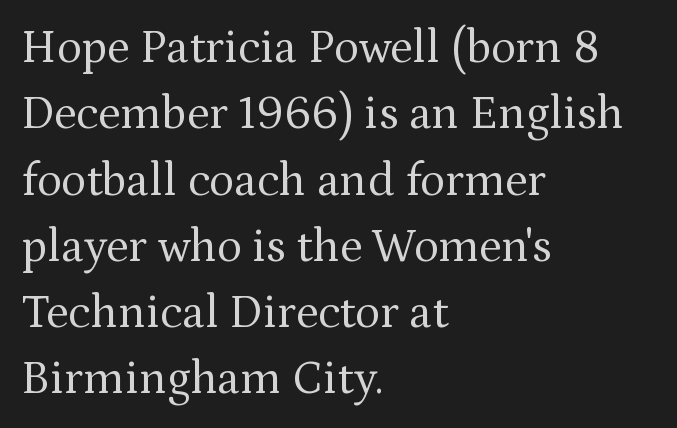
Q: Is the text bold? A: No.
Q: Is the text italic (slanted)? A: No, it is upright.
Q: Is the typeface a serif or a sans-serif typeface? A: Serif.
Q: Is the text underlined? A: No.
Q: How is the paragraph aligned? A: Left-aligned.
Q: Is the spacing between letters normal or unusually wide? A: Normal.
Q: Is the spacing between lines tight, normal or loose? A: Normal.
Q: Width (condensed, normal, or wide)? A: Normal.
Q: Stroke contrast? A: Medium.
Q: x-height? A: Medium.
Q: Monospaced? A: No.
